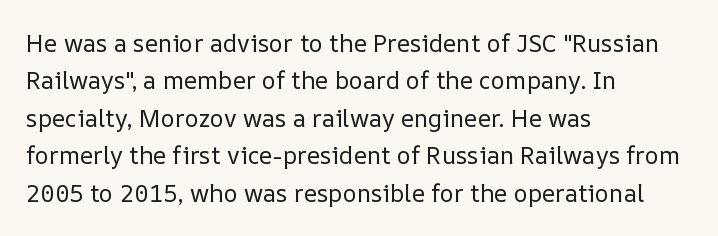
Q: Is the text bold? A: No.
Q: Is the text italic (slanted)? A: No, it is upright.
Q: Is the text underlined? A: No.
Q: How is the paragraph aligned? A: Left-aligned.
Q: Is the spacing between letters normal or unusually wide? A: Normal.
Q: Is the spacing between lines tight, normal or loose? A: Normal.
